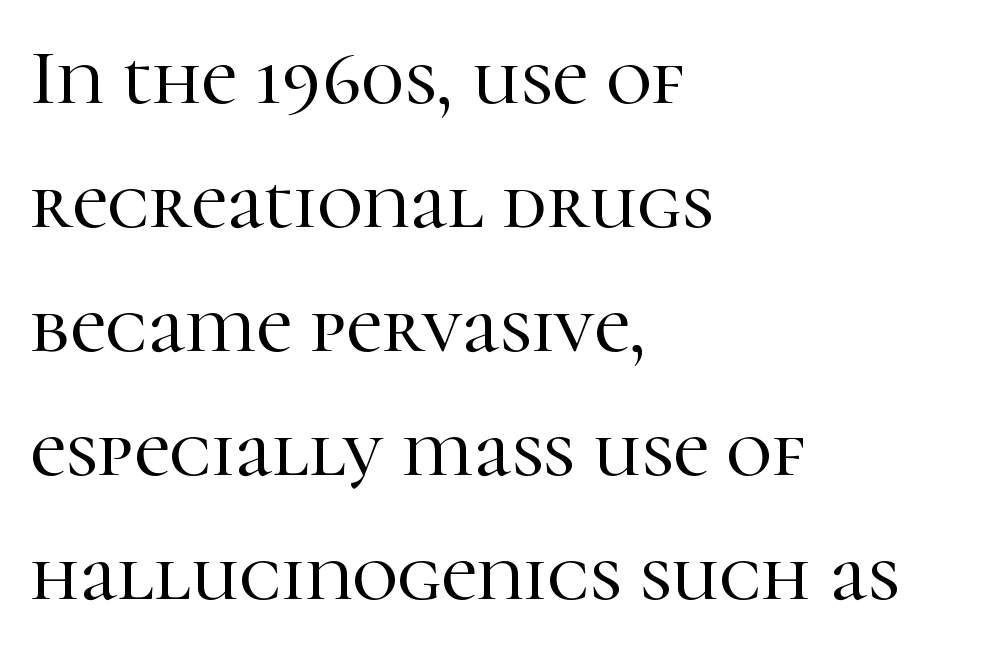
{"serif": "yes", "italic": "no", "width": "normal", "stroke_contrast": "high", "x_height": "medium", "monospaced": "no", "underline": "no", "align": "left", "line_spacing": "normal", "line_spacing_ratio": 1.57, "letter_spacing": "normal", "letter_spacing_em": 0.0, "glyph_px": 79}
